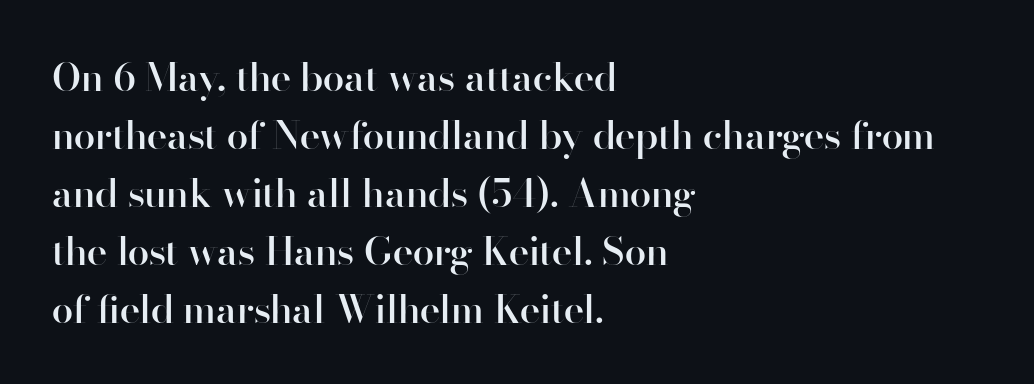
Q: Is the text bold? A: Semi-bold.
Q: Is the text italic (slanted)? A: No, it is upright.
Q: Is the typeface a serif or a sans-serif typeface? A: Sans-serif.
Q: Is the text underlined? A: No.
Q: How is the paragraph aligned? A: Left-aligned.
Q: Is the spacing between letters normal or unusually wide? A: Normal.
Q: Is the spacing between lines tight, normal or loose? A: Normal.
Q: Width (condensed, normal, or wide)? A: Normal.
Q: Stroke contrast? A: High.
Q: x-height? A: Small.
Q: Monospaced? A: No.
